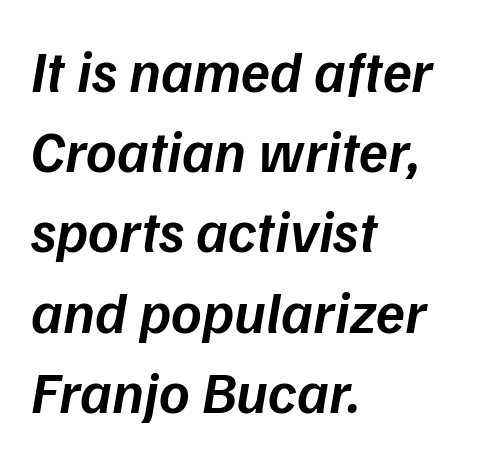
The image shows 59 px semibold type, italic (leaning right); set left-aligned, normal line spacing (1.36x), normal letter spacing, not underlined; low stroke contrast and a medium x-height.
